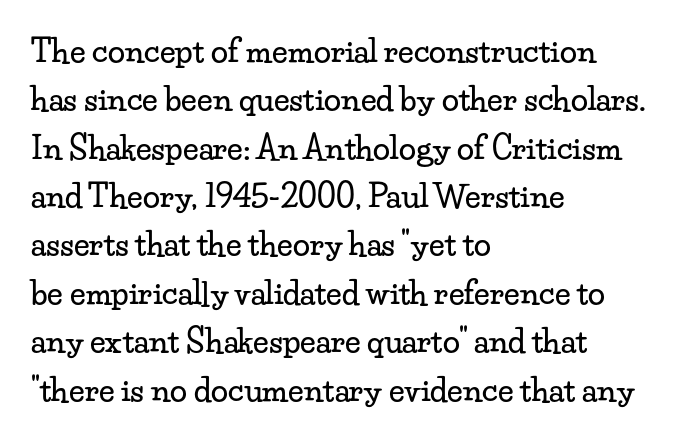
The image shows 31 px wide serif type, upright; set left-aligned, normal line spacing (1.56x), normal letter spacing, not underlined; low stroke contrast and a small x-height.
